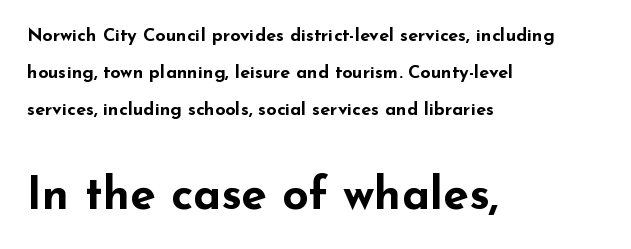
Just letters on the line, the space beneath them empty. The block sitting lower on the canvas is the one with enlarged characters. The designer dialed line spacing up above the default. A full-strength bold gives these letters their thick strokes.
